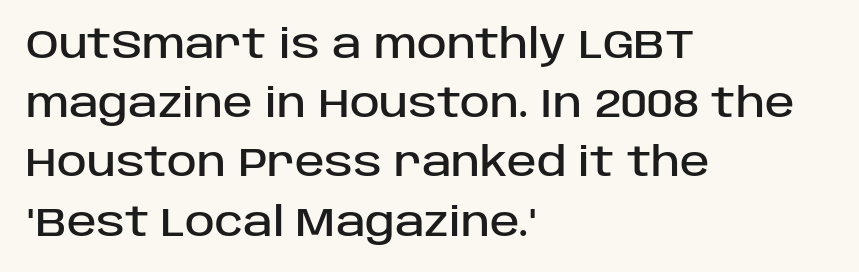
The image shows 40 px sans-serif type, upright; set left-aligned, normal line spacing (1.48x), normal letter spacing, not underlined; low stroke contrast and a large x-height.
